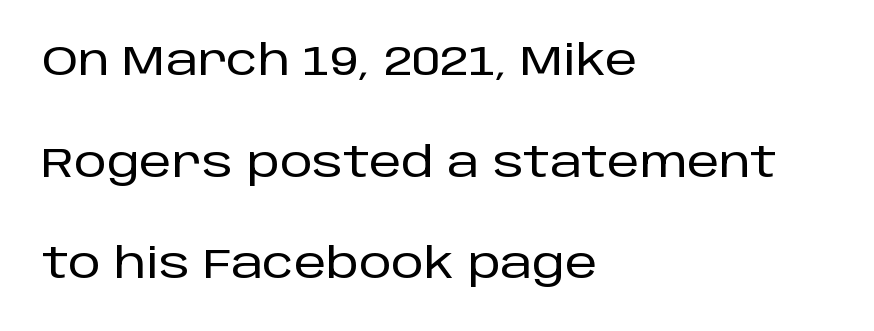
The image shows 41 px sans-serif type, upright; set left-aligned, loose line spacing (2.48x), normal letter spacing, not underlined; low stroke contrast and a large x-height.
